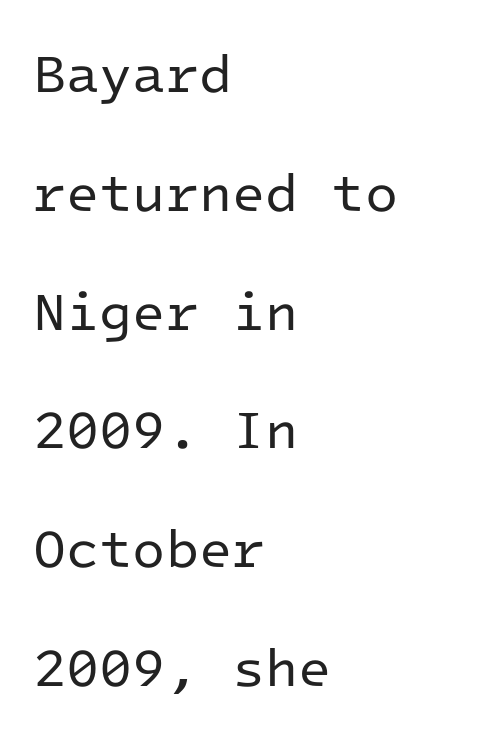
The image shows 54 px regular-weight sans-serif type, upright, monospaced; set left-aligned, loose line spacing (2.2x), normal letter spacing, not underlined; low stroke contrast and a medium x-height.
